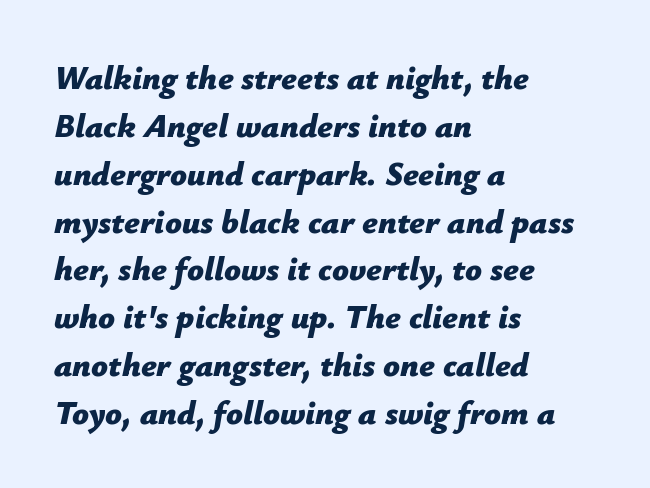
{"italic": "yes", "lean": "right", "slant_degrees": 12, "bold": "yes", "weight": "bold", "width": "normal", "stroke_contrast": "low", "x_height": "medium", "monospaced": "no", "underline": "no", "align": "left", "line_spacing": "normal", "line_spacing_ratio": 1.45, "letter_spacing": "normal", "letter_spacing_em": 0.0, "glyph_px": 33}
